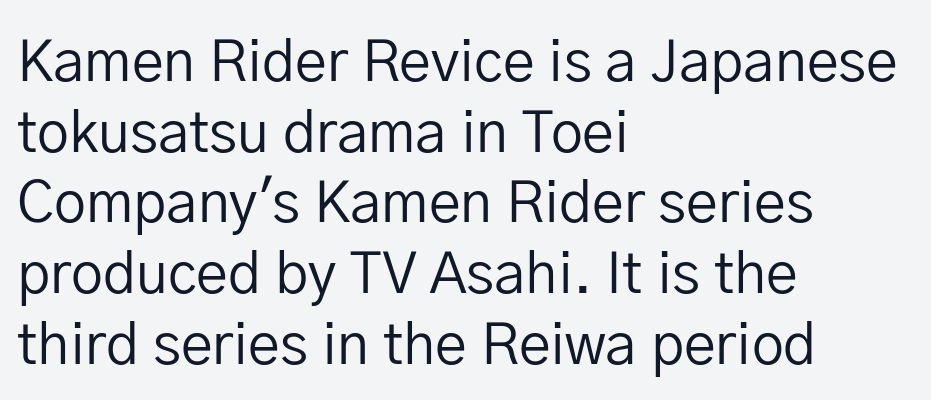
The image shows 57 px regular-weight sans-serif type, upright; set left-aligned, line spacing 1.24x, normal letter spacing, not underlined; low stroke contrast and a medium x-height.
